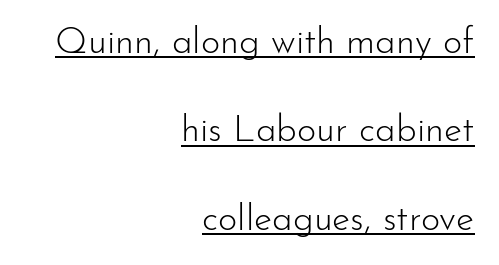
The passage shown stacks its lines with a broad gap. Character widths vary here, with narrow letters taking less room than wide ones. Which margin do the lines hug? The right one — the left edge is uneven. In terms of letterform style, serifs are entirely absent.
